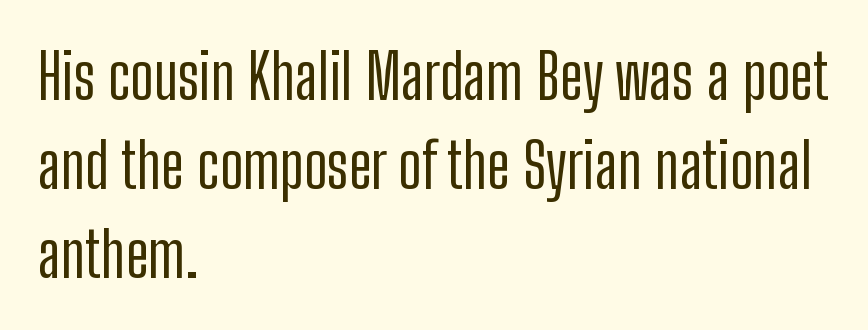
The paragraph shown leans on its left margin. Nobody touched the tracking dial on this one. The face used here is a sans, in the tradition of grotesques and geometrics. How would I describe the line gaps? Plain and ordinary. Bare-footed words on every line.
